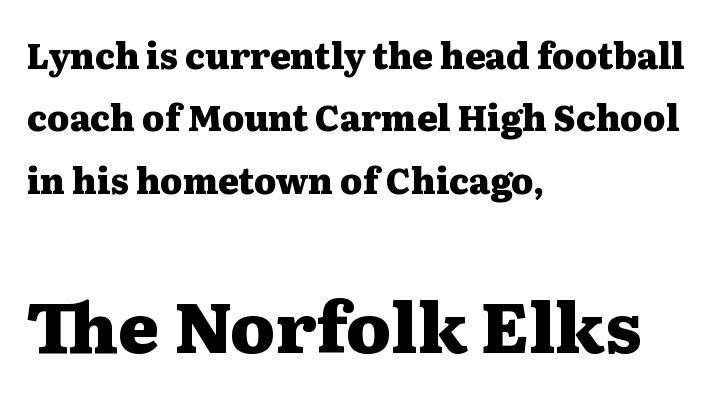
{"serif": "yes", "italic": "no", "bold": "yes", "weight": "heavy", "width": "wide", "stroke_contrast": "medium", "x_height": "medium", "monospaced": "no", "underline": "no", "align": "left", "line_spacing_ratio": 1.78, "letter_spacing": "normal", "letter_spacing_em": 0.0, "larger_block": "second", "size_ratio": 2.0, "glyph_px": 70}
